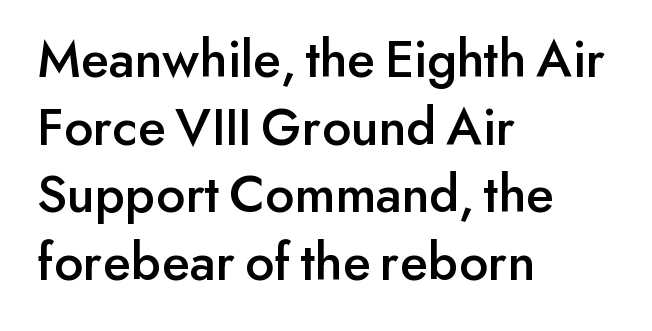
The image shows 55 px sans-serif type, upright; set left-aligned, line spacing 1.23x, normal letter spacing, not underlined; low stroke contrast and a small x-height.
